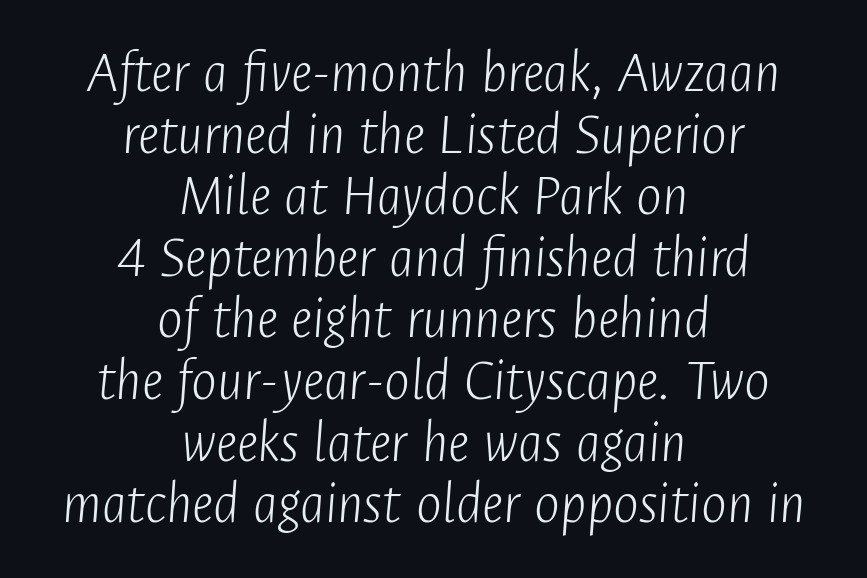
{"italic": "yes", "lean": "right", "slant_degrees": 4, "bold": "no", "weight": "light", "width": "condensed", "stroke_contrast": "low", "x_height": "medium", "monospaced": "no", "underline": "no", "align": "center", "line_spacing": "tight", "line_spacing_ratio": 1.01, "letter_spacing": "normal", "letter_spacing_em": 0.0, "glyph_px": 61}
